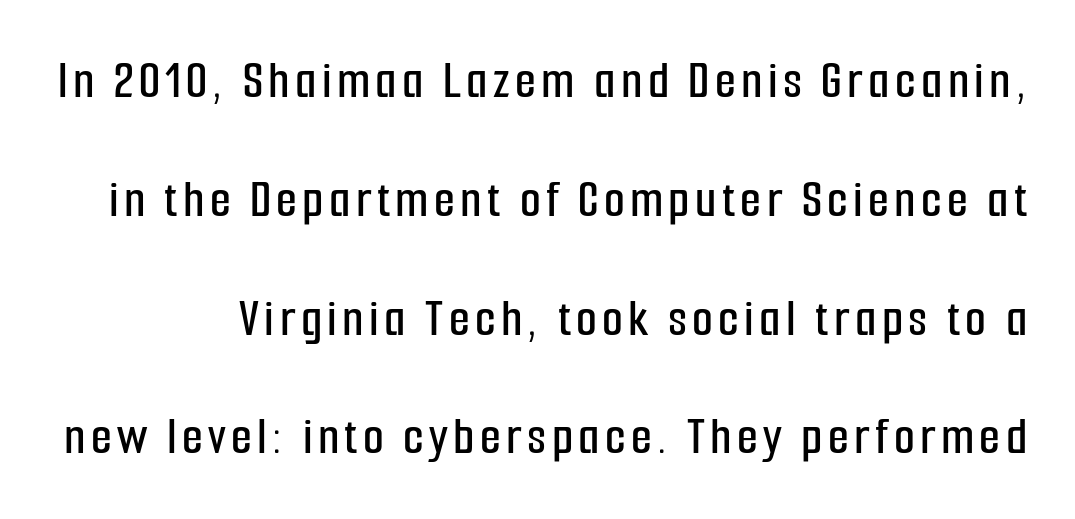
The image shows 54 px condensed sans-serif type, upright; set loose line spacing (2.2x), not underlined; low stroke contrast and a medium x-height.
